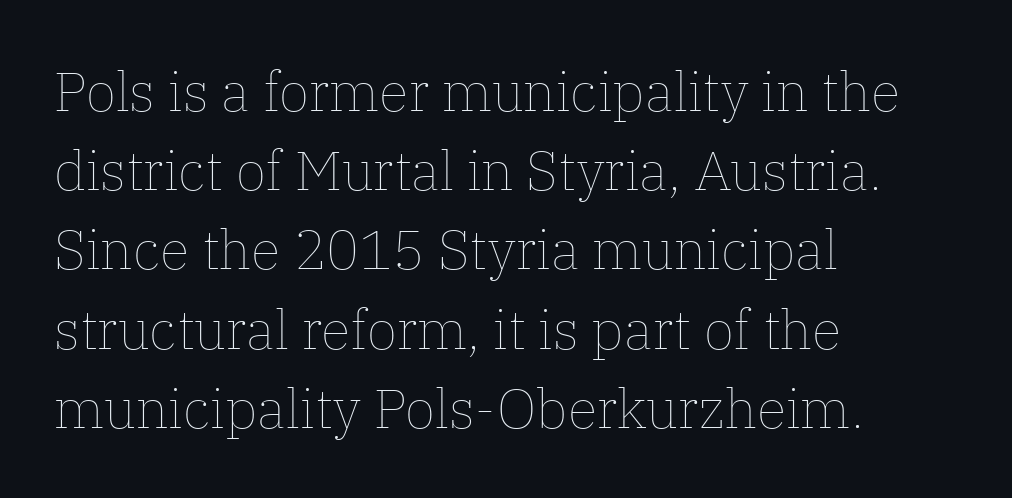
Q: Is the text bold? A: No.
Q: Is the text italic (slanted)? A: No, it is upright.
Q: Is the text underlined? A: No.
Q: How is the paragraph aligned? A: Left-aligned.
Q: Is the spacing between letters normal or unusually wide? A: Normal.
Q: Is the spacing between lines tight, normal or loose? A: Normal.
Q: Width (condensed, normal, or wide)? A: Normal.
Q: Stroke contrast? A: Low.
Q: x-height? A: Medium.
Q: Monospaced? A: No.
